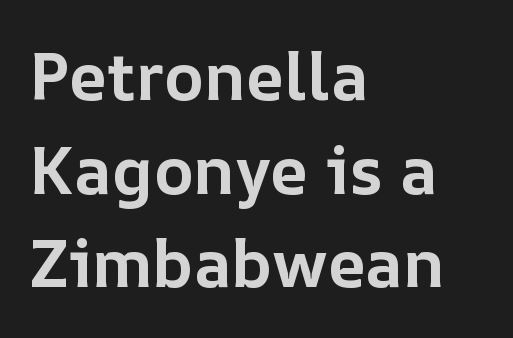
Q: Is the text bold? A: Yes.
Q: Is the text italic (slanted)? A: No, it is upright.
Q: Is the text underlined? A: No.
Q: How is the paragraph aligned? A: Left-aligned.
Q: Is the spacing between letters normal or unusually wide? A: Normal.
Q: Is the spacing between lines tight, normal or loose? A: Normal.
Q: Width (condensed, normal, or wide)? A: Normal.
Q: Stroke contrast? A: Low.
Q: x-height? A: Medium.
Q: Monospaced? A: No.
